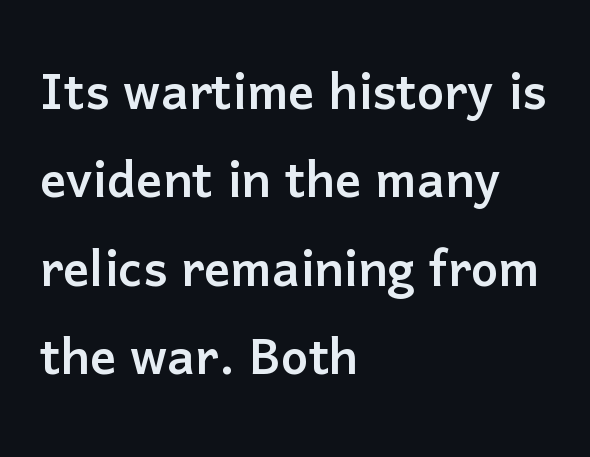
{"serif": "no", "italic": "no", "width": "normal", "stroke_contrast": "low", "x_height": "medium", "monospaced": "no", "underline": "no", "align": "left", "line_spacing": "normal", "line_spacing_ratio": 1.36, "letter_spacing": "normal", "letter_spacing_em": 0.0, "glyph_px": 65}
